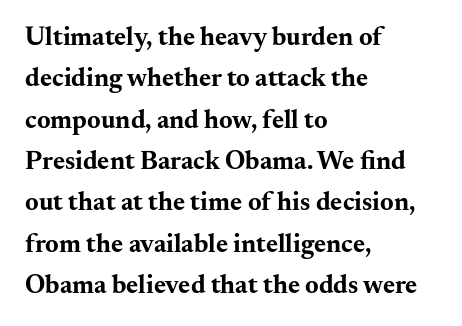
Descenders are the only things crossing below the line. Honestly, the row spacing looks completely unremarkable. The font is running at its bold setting. Inter-character spacing is left at the font's built-in metrics. Vertical strokes here are truly vertical.
